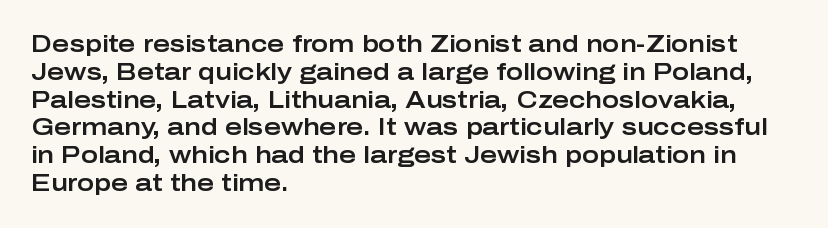
Here the glyphs are tracked normally, forming tight word shapes. The specimen omits any rule beneath the text block's lines. Vertical strokes here are truly vertical. The lines in this sample share a left origin and differ only in where they stop.
